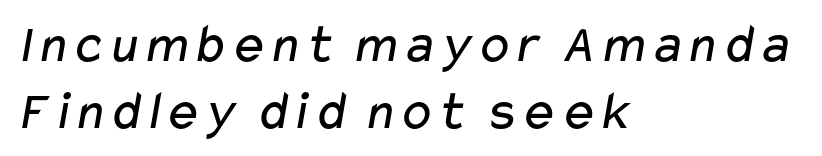
Q: Is the text bold? A: No.
Q: Is the typeface a serif or a sans-serif typeface? A: Sans-serif.
Q: Is the text underlined? A: No.
Q: How is the paragraph aligned? A: Left-aligned.
Q: Is the spacing between letters normal or unusually wide? A: Normal.
Q: Width (condensed, normal, or wide)? A: Wide.
Q: Stroke contrast? A: Low.
Q: x-height? A: Medium.
Q: Monospaced? A: No.
